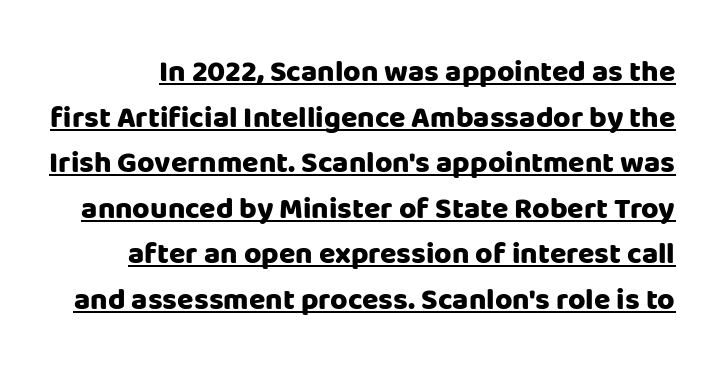
The image shows 30 px heavy sans-serif type, upright; set normal line spacing (1.52x), normal letter spacing, underlined; low stroke contrast and a large x-height.
